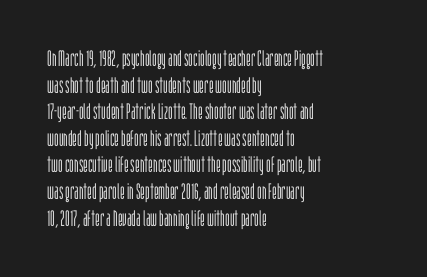
Q: Is the text bold? A: No.
Q: Is the text italic (slanted)? A: No, it is upright.
Q: Is the text underlined? A: No.
Q: How is the paragraph aligned? A: Left-aligned.
Q: Is the spacing between letters normal or unusually wide? A: Normal.
